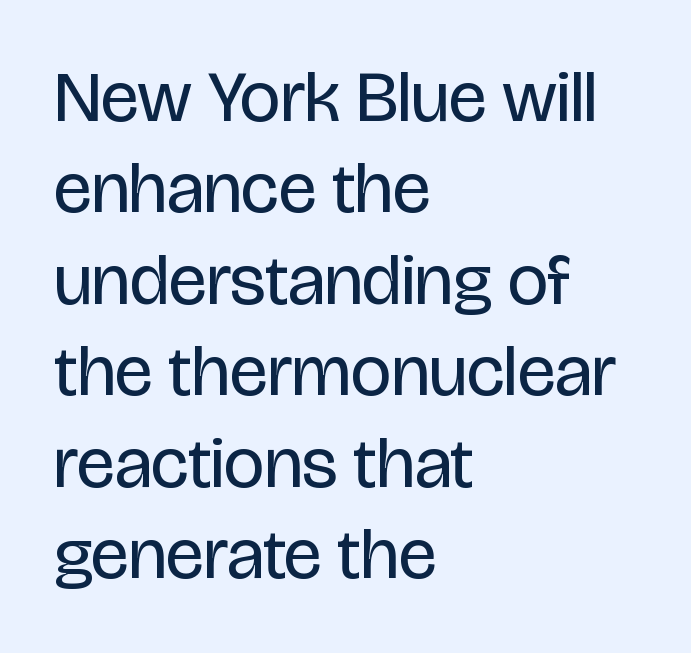
{"serif": "no", "italic": "no", "bold": "no", "weight": "regular", "width": "condensed", "stroke_contrast": "low", "x_height": "large", "monospaced": "no", "underline": "no", "align": "left", "line_spacing": "normal", "line_spacing_ratio": 1.27, "letter_spacing": "normal", "letter_spacing_em": 0.0, "glyph_px": 72}
